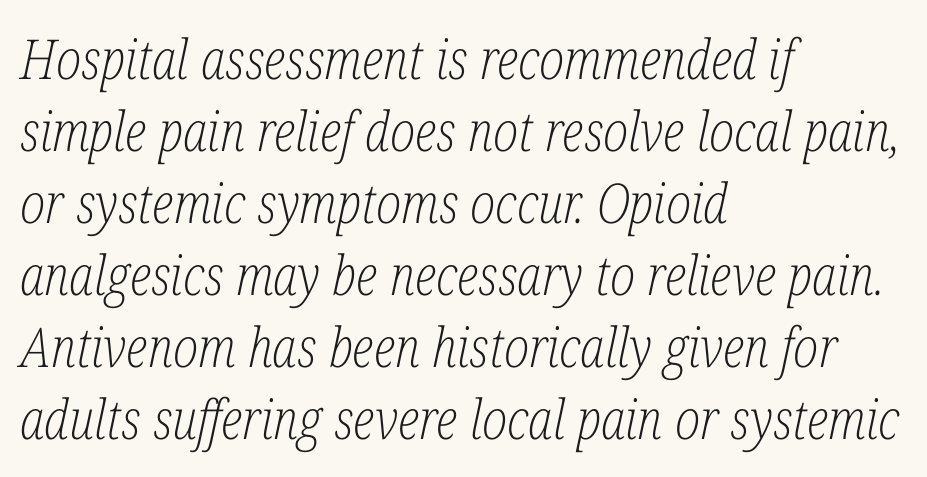
Quick note: underline off. Note the varied advance widths — an 'i' is clearly narrower than an 'm'. The ragged edge is on the right, which tells us the setting is flush left. The tracking reads as untouched default to a designer's eye. Is this a heavy cut? Hardly; it is regular or lighter. I'd call this a serif setting — the letters wear small feet.
